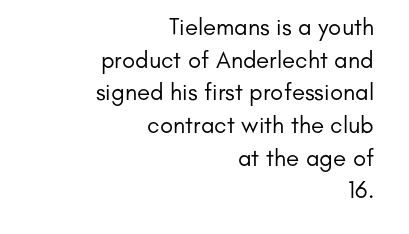
Descenders hang freely into open space. Do the letters lean? They stand straight. Summary of weight: not heavy and not bold. The designer left line spacing at the default.
